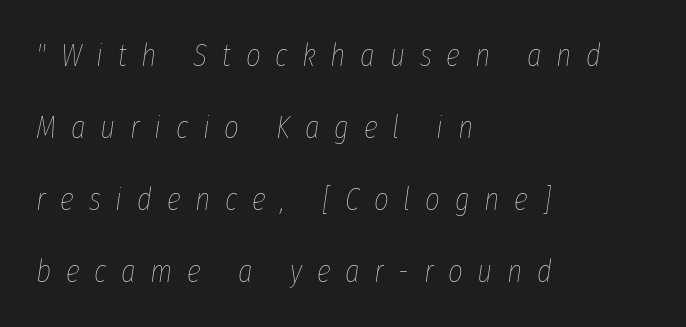
This block would shrink considerably if given ordinary leading; it's expanded now. Just letters on the line, the space beneath them empty. Compared with ordinary roman type, these characters are visibly tilted. This sample has the flowing, uneven cadence of proportional lettering.
